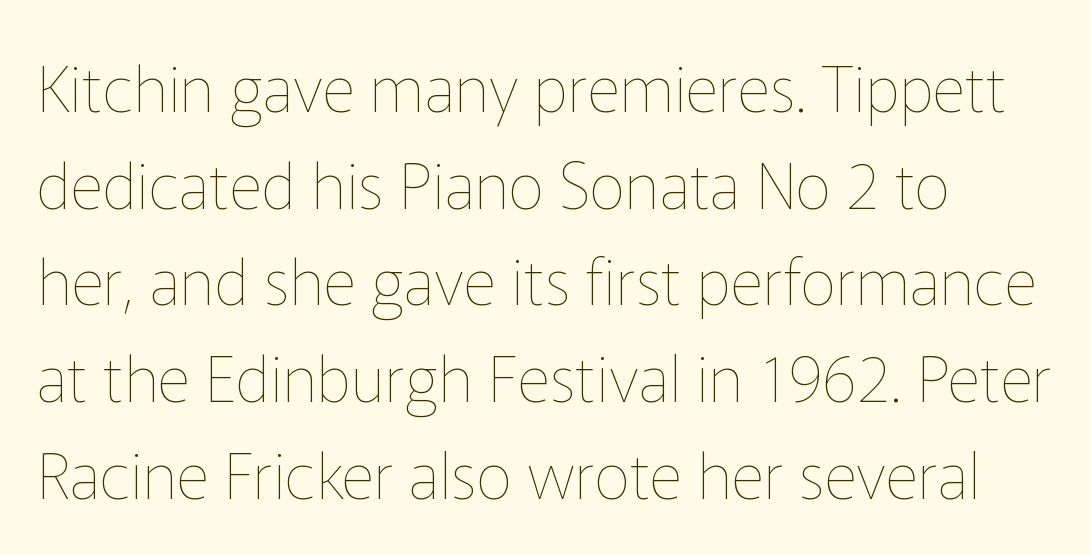
{"italic": "no", "bold": "no", "weight": "thin", "width": "normal", "stroke_contrast": "low", "x_height": "medium", "monospaced": "no", "underline": "no", "align": "left", "line_spacing": "normal", "line_spacing_ratio": 1.51, "letter_spacing": "normal", "letter_spacing_em": 0.0, "glyph_px": 64}
